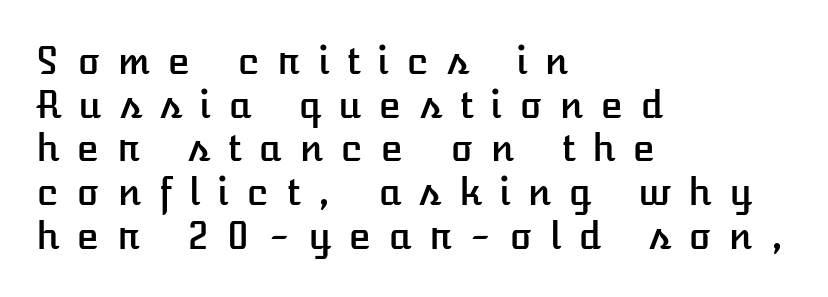
The image shows 37 px text type, upright; set left-aligned, line spacing 1.18x, unusually wide letter spacing (+0.47 em), not underlined; low stroke contrast and a medium x-height.
